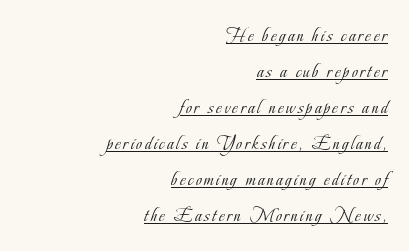
The image shows 20 px text type; set right-aligned, line spacing 1.8x, underlined.
